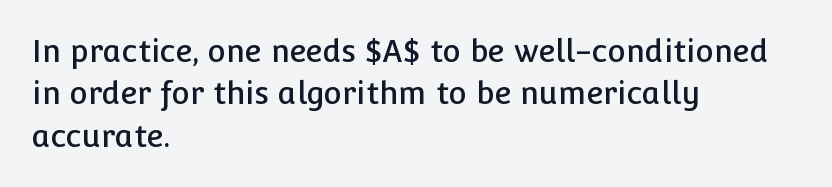
{"serif": "no", "italic": "no", "width": "normal", "stroke_contrast": "low", "x_height": "medium", "monospaced": "no", "underline": "no", "align": "left", "line_spacing": "normal", "line_spacing_ratio": 1.37, "letter_spacing": "normal", "letter_spacing_em": 0.0, "glyph_px": 31}
